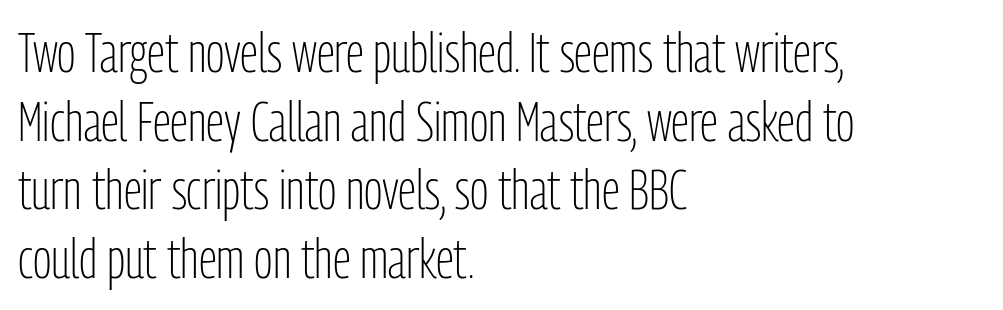
The specimen reads as upright at a glance. Stroke thickness stays within the range of a standard reading face or lighter. No word sits above an underline. Standard letterfit; no display-style spreading of the glyphs.
